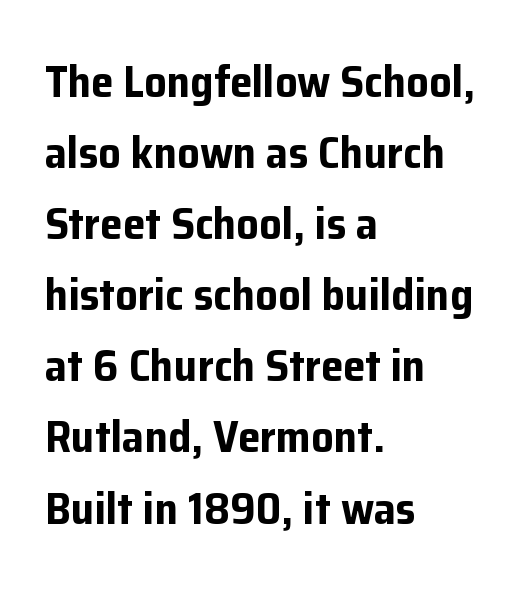
{"serif": "no", "italic": "no", "bold": "yes", "weight": "bold", "width": "normal", "stroke_contrast": "low", "x_height": "medium", "monospaced": "no", "underline": "no", "align": "left", "line_spacing": "normal", "line_spacing_ratio": 1.58, "letter_spacing": "normal", "letter_spacing_em": 0.0, "glyph_px": 45}
